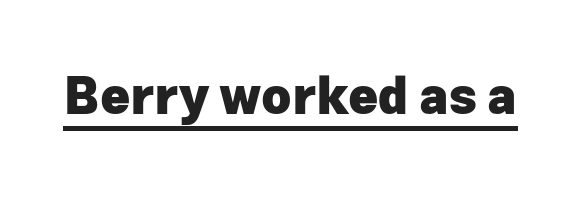
{"serif": "no", "italic": "no", "bold": "yes", "weight": "heavy", "width": "normal", "stroke_contrast": "low", "x_height": "medium", "monospaced": "no", "underline": "yes", "letter_spacing": "normal", "letter_spacing_em": 0.0, "glyph_px": 51}
